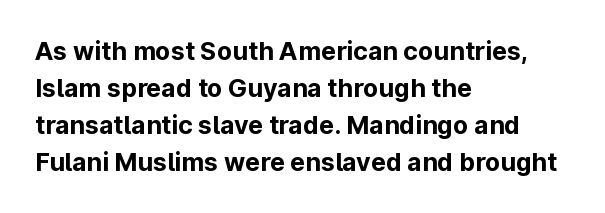
The image shows 25 px bold type, upright; set left-aligned, normal line spacing (1.48x), normal letter spacing, not underlined.
